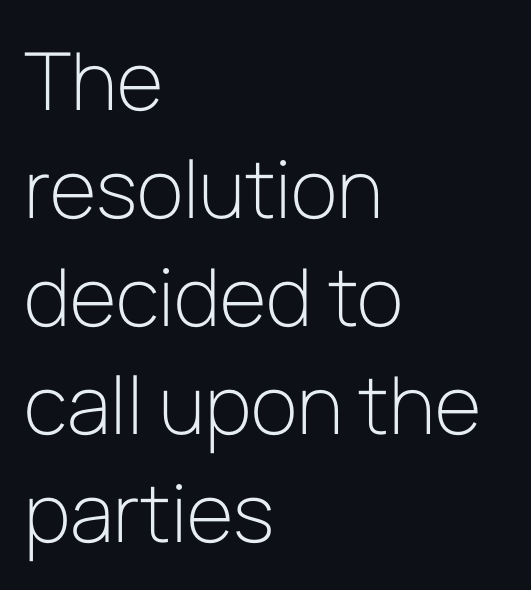
Q: Is the text bold? A: No.
Q: Is the text italic (slanted)? A: No, it is upright.
Q: Is the typeface a serif or a sans-serif typeface? A: Sans-serif.
Q: Is the text underlined? A: No.
Q: How is the paragraph aligned? A: Left-aligned.
Q: Is the spacing between letters normal or unusually wide? A: Normal.
Q: Is the spacing between lines tight, normal or loose? A: Normal.
Q: Width (condensed, normal, or wide)? A: Normal.
Q: Stroke contrast? A: Low.
Q: x-height? A: Medium.
Q: Monospaced? A: No.
